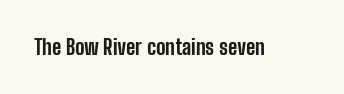
The image shows 21 px bold type, upright; set normal letter spacing, not underlined.
